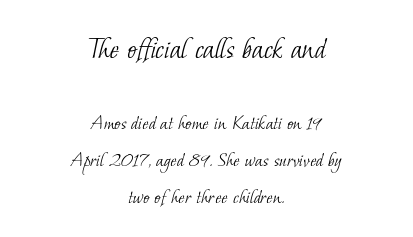
{"serif": "yes", "bold": "no", "weight": "light", "width": "normal", "stroke_contrast": "low", "x_height": "small", "monospaced": "no", "underline": "no", "align": "center", "line_spacing_ratio": 1.76, "letter_spacing": "normal", "letter_spacing_em": 0.0, "larger_block": "first", "size_ratio": 1.52, "glyph_px": 32}
